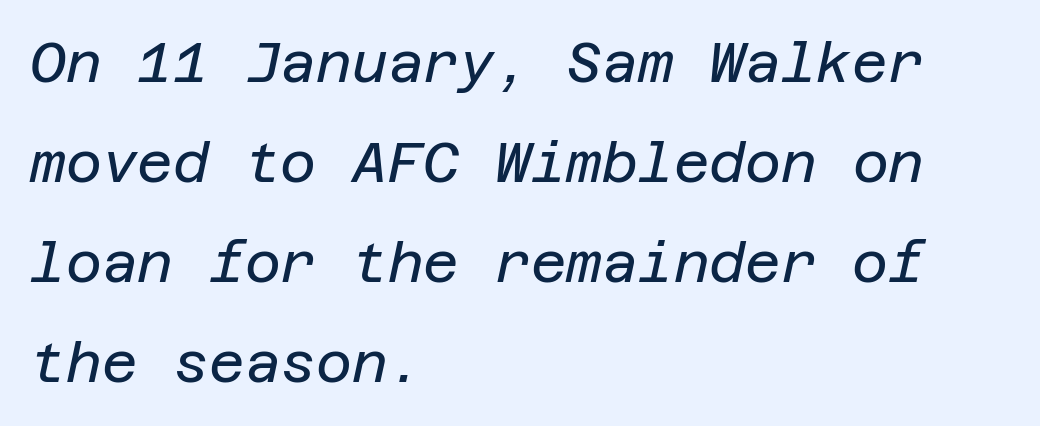
These lines keep a tight, regular rhythm from letter to letter. The weight tops out at a normal text grade. Casual observation: everything's shoved over to the left. The foot of each line stays bare and open. This sample uses an oblique cut, with every glyph tilted off the vertical.
